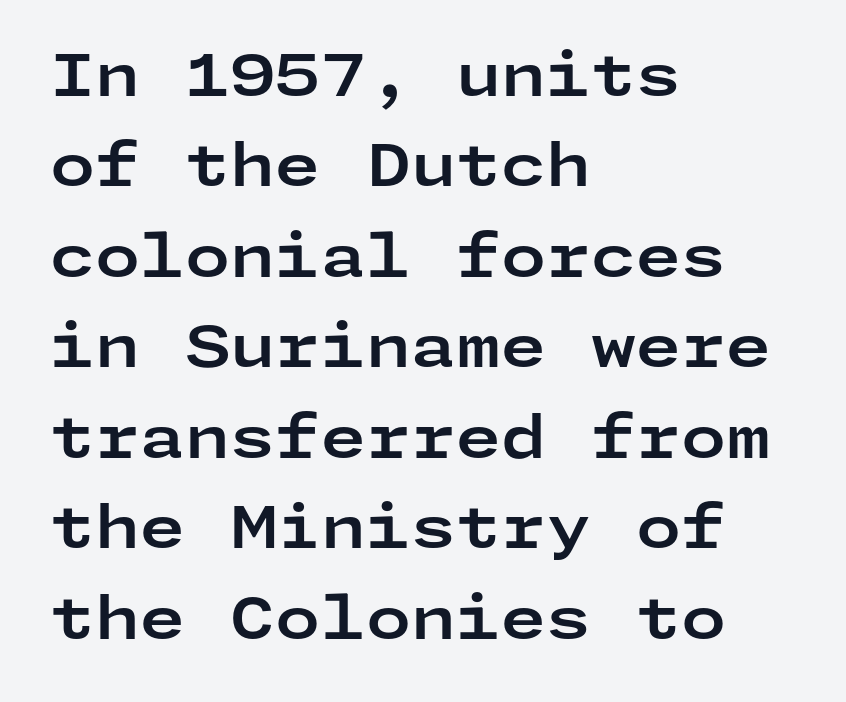
Q: Is the text bold? A: Yes.
Q: Is the text italic (slanted)? A: No, it is upright.
Q: Is the typeface a serif or a sans-serif typeface? A: Sans-serif.
Q: Is the text underlined? A: No.
Q: How is the paragraph aligned? A: Left-aligned.
Q: Is the spacing between letters normal or unusually wide? A: Normal.
Q: Is the spacing between lines tight, normal or loose? A: Normal.
Q: Width (condensed, normal, or wide)? A: Wide.
Q: Stroke contrast? A: Low.
Q: x-height? A: Medium.
